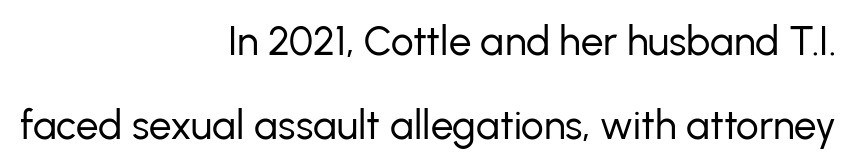
Q: Is the text bold? A: No.
Q: Is the text italic (slanted)? A: No, it is upright.
Q: Is the typeface a serif or a sans-serif typeface? A: Sans-serif.
Q: Is the text underlined? A: No.
Q: How is the paragraph aligned? A: Right-aligned.
Q: Is the spacing between letters normal or unusually wide? A: Normal.
Q: Is the spacing between lines tight, normal or loose? A: Loose.
Q: Width (condensed, normal, or wide)? A: Normal.
Q: Stroke contrast? A: Low.
Q: x-height? A: Medium.
Q: Monospaced? A: No.
